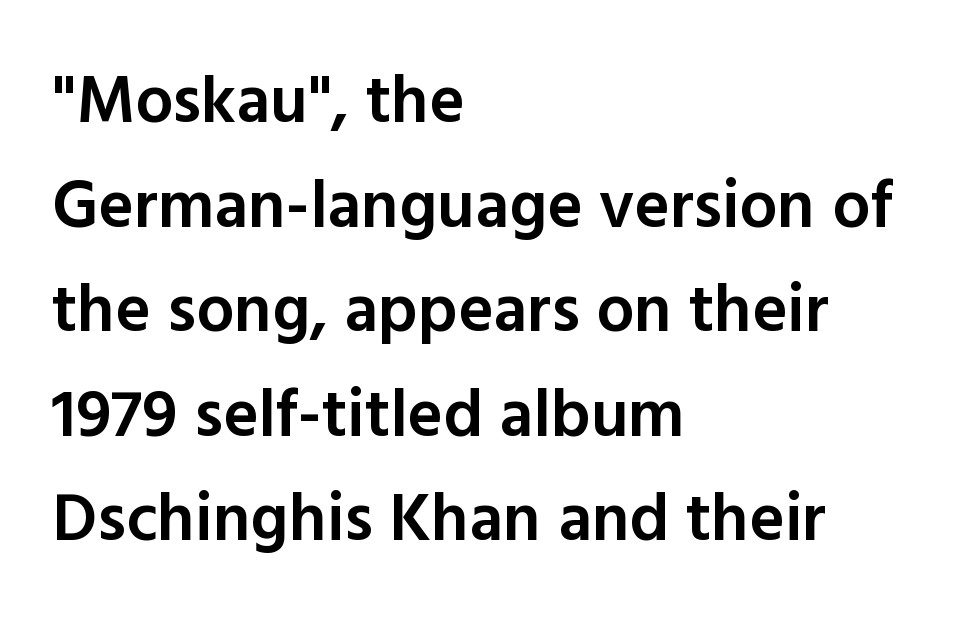
{"serif": "no", "italic": "no", "bold": "semi", "weight": "semibold", "width": "normal", "x_height": "medium", "monospaced": "no", "underline": "no", "align": "left", "line_spacing": "normal", "line_spacing_ratio": 1.56, "letter_spacing": "normal", "letter_spacing_em": 0.0, "glyph_px": 67}
